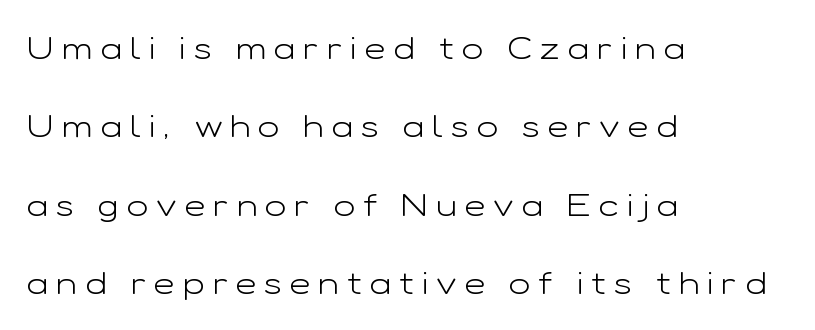
{"serif": "no", "italic": "no", "bold": "no", "weight": "light", "width": "wide", "stroke_contrast": "low", "x_height": "medium", "monospaced": "no", "underline": "no", "align": "left", "line_spacing": "loose", "line_spacing_ratio": 2.45, "letter_spacing": "wide", "letter_spacing_em": 0.25, "glyph_px": 32}
